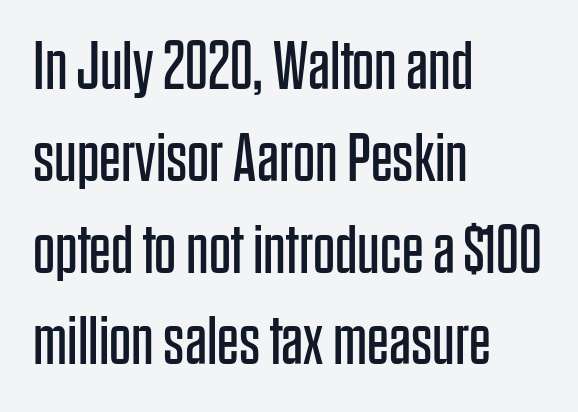
The image shows 69 px regular-weight, condensed sans-serif type, upright; set left-aligned, normal line spacing (1.33x), normal letter spacing, not underlined; low stroke contrast and a large x-height.
